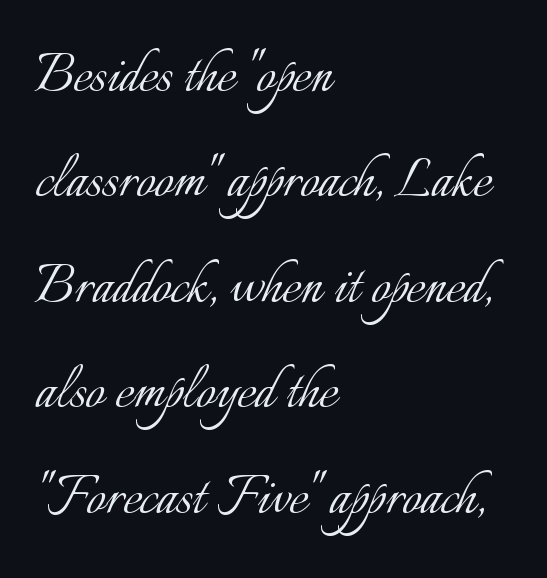
Is this a heavy cut? Hardly; it is regular or lighter. The passage shown is typed in a proportional face where columns would drift. The zone under the glyphs is completely vacant. The gaps between neighbouring characters are ordinary and unremarkable.
